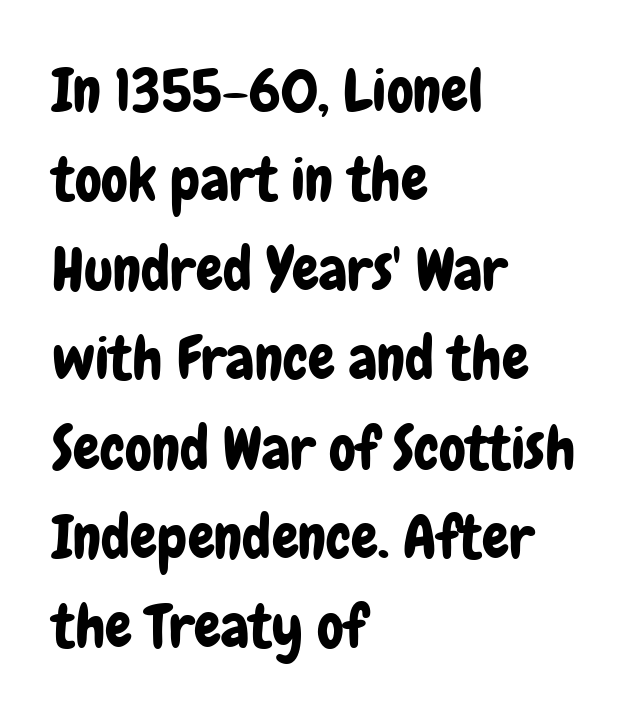
{"serif": "no", "italic": "no", "width": "condensed", "stroke_contrast": "low", "x_height": "medium", "monospaced": "no", "underline": "no", "align": "left", "line_spacing": "normal", "line_spacing_ratio": 1.49, "letter_spacing": "normal", "letter_spacing_em": 0.0, "glyph_px": 60}
